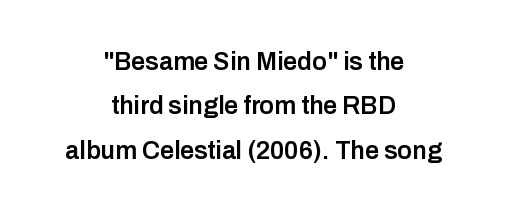
Standard letterfit; no display-style spreading of the glyphs. This sample is center-justified, so both line endings float freely. Glance below the letters and you will spot only blank space. On the weight axis this lands at semibold, roughly 600. The typography opts for an upright posture over an oblique one.
